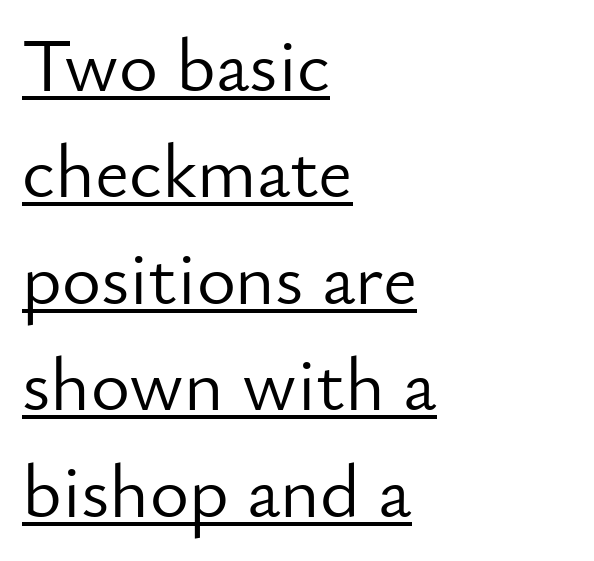
The image shows 75 px light sans-serif type, upright; set left-aligned, normal line spacing (1.42x), normal letter spacing, underlined; low stroke contrast and a small x-height.
